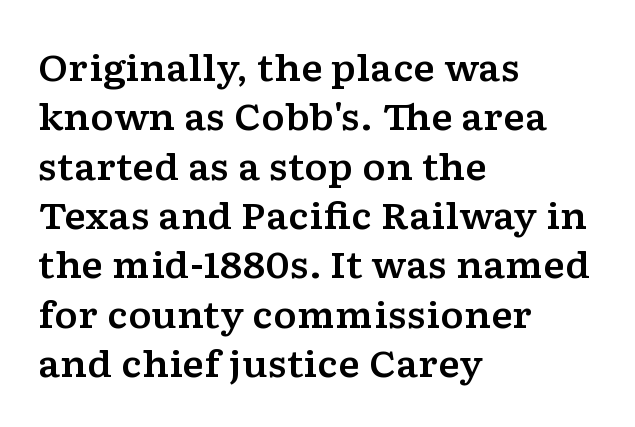
Q: Is the text italic (slanted)? A: No, it is upright.
Q: Is the typeface a serif or a sans-serif typeface? A: Serif.
Q: Is the text underlined? A: No.
Q: How is the paragraph aligned? A: Left-aligned.
Q: Is the spacing between letters normal or unusually wide? A: Normal.
Q: Is the spacing between lines tight, normal or loose? A: Normal.
Q: Width (condensed, normal, or wide)? A: Wide.
Q: Stroke contrast? A: Low.
Q: x-height? A: Medium.
Q: Monospaced? A: No.
